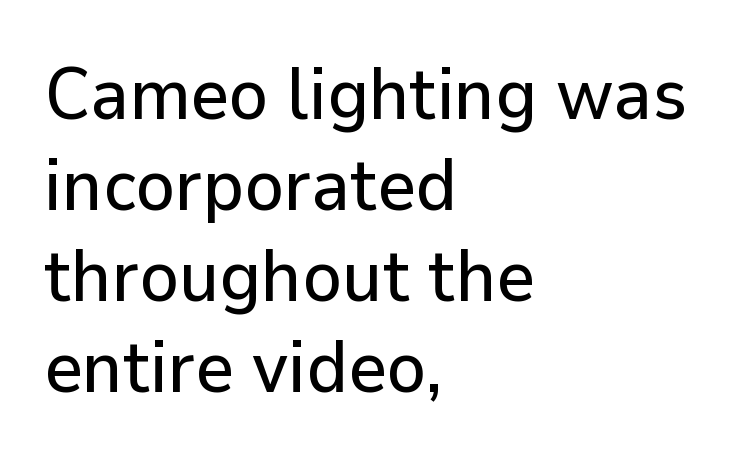
Q: Is the text italic (slanted)? A: No, it is upright.
Q: Is the typeface a serif or a sans-serif typeface? A: Sans-serif.
Q: Is the text underlined? A: No.
Q: How is the paragraph aligned? A: Left-aligned.
Q: Is the spacing between letters normal or unusually wide? A: Normal.
Q: Width (condensed, normal, or wide)? A: Normal.
Q: Stroke contrast? A: Low.
Q: x-height? A: Medium.
Q: Monospaced? A: No.
